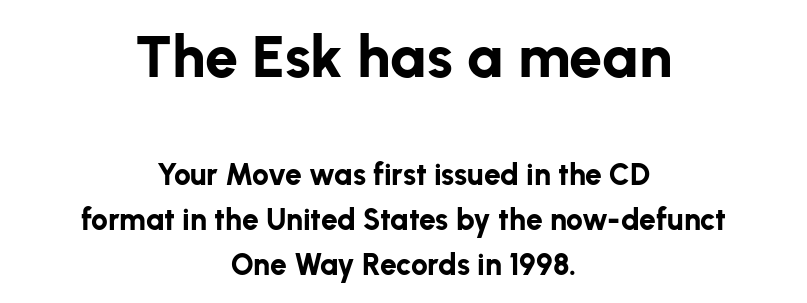
Q: Is the text bold? A: Yes.
Q: Is the text italic (slanted)? A: No, it is upright.
Q: Is the typeface a serif or a sans-serif typeface? A: Sans-serif.
Q: Is the text underlined? A: No.
Q: How is the paragraph aligned? A: Centered.
Q: Is the spacing between letters normal or unusually wide? A: Normal.
Q: Is the spacing between lines tight, normal or loose? A: Normal.
Q: Which block of text is set in a larger size, the first (top) or the second (bottom)? A: The first (top) one.
Q: Width (condensed, normal, or wide)? A: Normal.
Q: Stroke contrast? A: Low.
Q: x-height? A: Medium.
Q: Monospaced? A: No.
